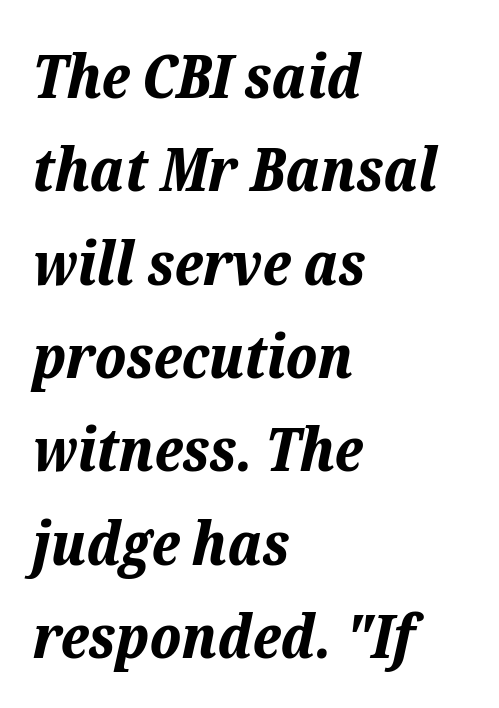
The image shows 61 px bold type, italic (leaning right); set left-aligned, normal line spacing (1.53x), normal letter spacing, not underlined; low stroke contrast and a medium x-height.
